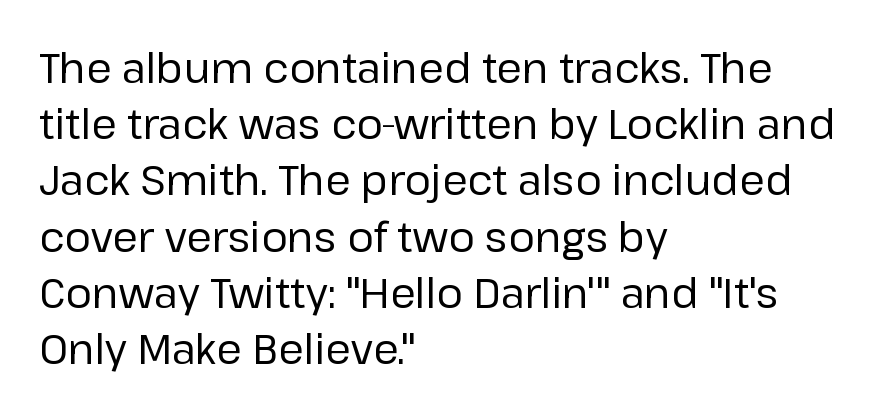
Casual observation: everything's shoved over to the left. The space beneath each line is pristine and unruled. Horizontal bands of white between lines are of average thickness. Check where the strokes stop: nothing finishes them off — pure sans. Does the lettering tilt? It doesn't — this is upright.
